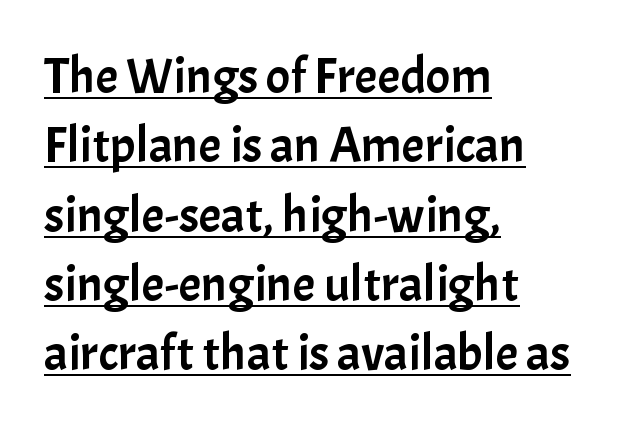
Q: Is the text italic (slanted)? A: No, it is upright.
Q: Is the typeface a serif or a sans-serif typeface? A: Sans-serif.
Q: Is the text underlined? A: Yes.
Q: How is the paragraph aligned? A: Left-aligned.
Q: Is the spacing between letters normal or unusually wide? A: Normal.
Q: Is the spacing between lines tight, normal or loose? A: Normal.
Q: Width (condensed, normal, or wide)? A: Normal.
Q: Stroke contrast? A: Low.
Q: x-height? A: Medium.
Q: Monospaced? A: No.
